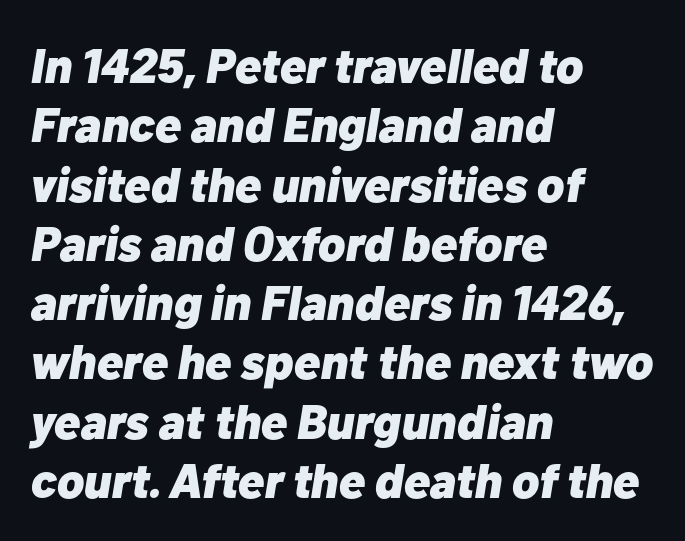
The image shows 49 px heavy type, italic (leaning right); set left-aligned, line spacing 1.21x, normal letter spacing, not underlined; low stroke contrast and a medium x-height.
